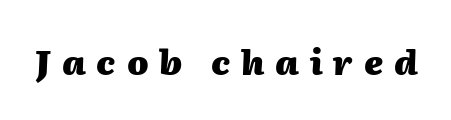
Q: Is the text bold? A: Yes.
Q: Is the text italic (slanted)? A: Yes, it leans right by about 2 degrees.
Q: Is the text underlined? A: No.
Q: Is the spacing between letters normal or unusually wide? A: Unusually wide.
Q: Width (condensed, normal, or wide)? A: Normal.
Q: Stroke contrast? A: Medium.
Q: x-height? A: Medium.
Q: Monospaced? A: No.
